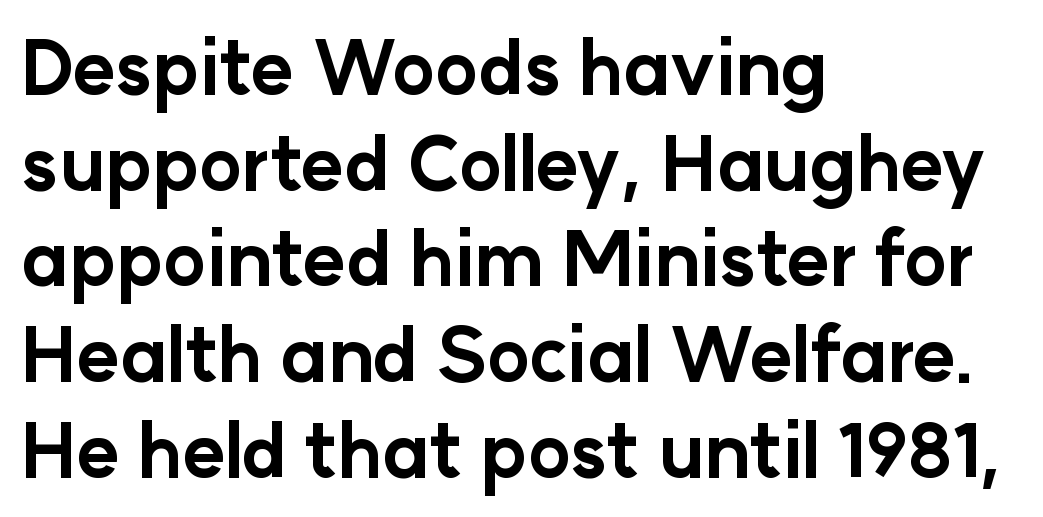
{"serif": "no", "italic": "no", "bold": "yes", "weight": "bold", "width": "normal", "stroke_contrast": "low", "x_height": "medium", "monospaced": "no", "underline": "no", "align": "left", "line_spacing": "normal", "line_spacing_ratio": 1.31, "letter_spacing": "normal", "letter_spacing_em": 0.0, "glyph_px": 73}
